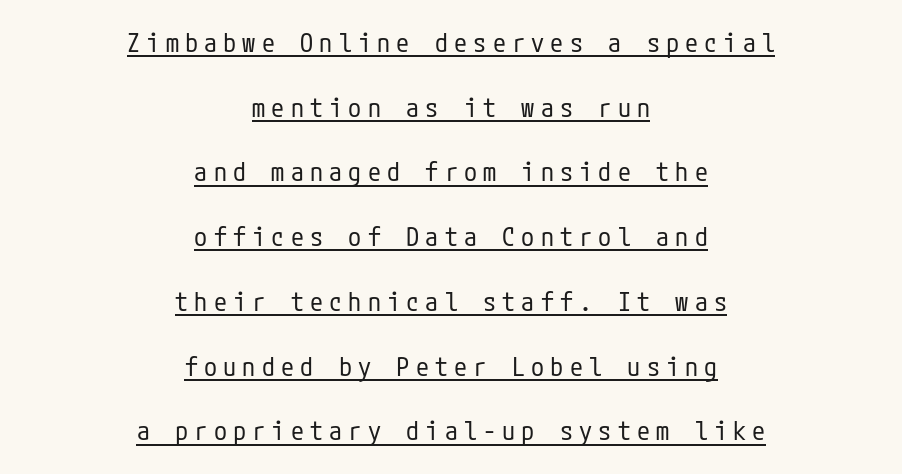
The image shows 26 px text type, upright; set centered, loose line spacing (2.49x), unusually wide letter spacing (+0.24 em), underlined.
